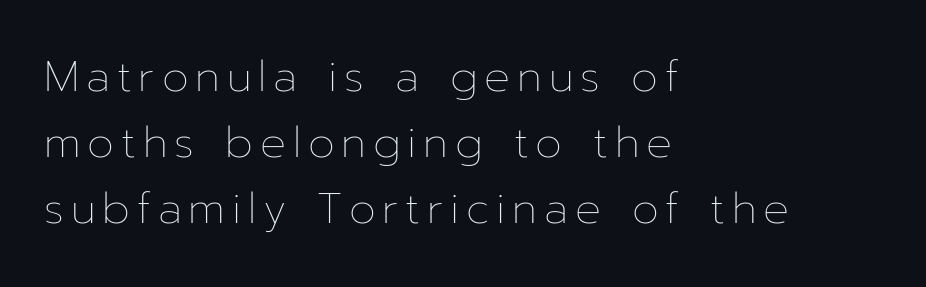
The image shows 43 px thin type, upright; set left-aligned, normal line spacing (1.54x), not underlined; low stroke contrast and a medium x-height.
